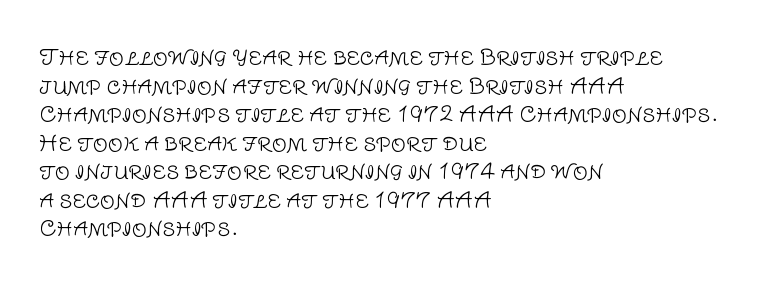
The image shows 21 px text type; set left-aligned, normal line spacing (1.36x), normal letter spacing, not underlined.
